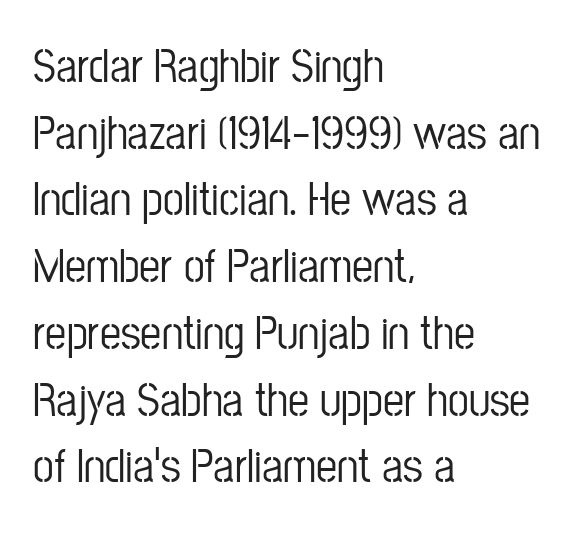
Q: Is the text italic (slanted)? A: No, it is upright.
Q: Is the typeface a serif or a sans-serif typeface? A: Sans-serif.
Q: Is the text underlined? A: No.
Q: How is the paragraph aligned? A: Left-aligned.
Q: Is the spacing between letters normal or unusually wide? A: Normal.
Q: Is the spacing between lines tight, normal or loose? A: Normal.
Q: Width (condensed, normal, or wide)? A: Condensed.
Q: Stroke contrast? A: Low.
Q: x-height? A: Medium.
Q: Monospaced? A: No.
